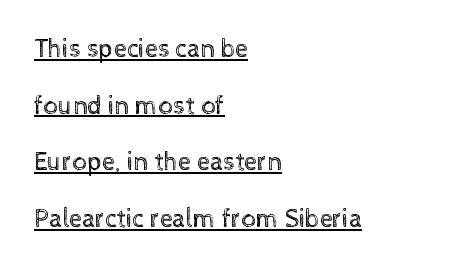
Q: Is the text bold? A: No.
Q: Is the text italic (slanted)? A: No, it is upright.
Q: Is the text underlined? A: Yes.
Q: How is the paragraph aligned? A: Left-aligned.
Q: Is the spacing between letters normal or unusually wide? A: Normal.
Q: Is the spacing between lines tight, normal or loose? A: Loose.
